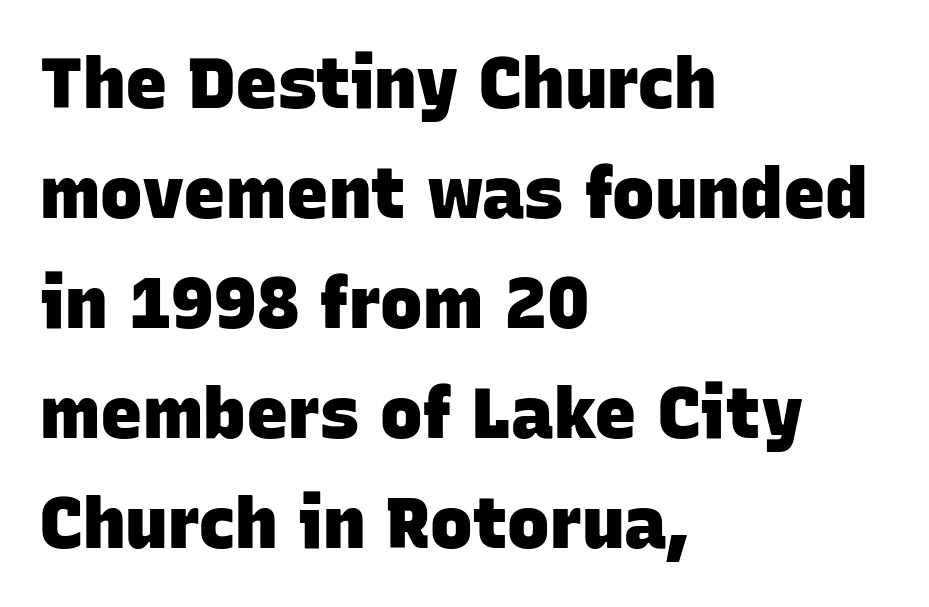
These lines keep a tight, regular rhythm from letter to letter. Leading: standard. The designer went with a sans here, leaving each stem footless. Is this a fixed-width face? No — the glyphs have proportional, varying widths. The specimen omits any rule beneath the text block's lines.
